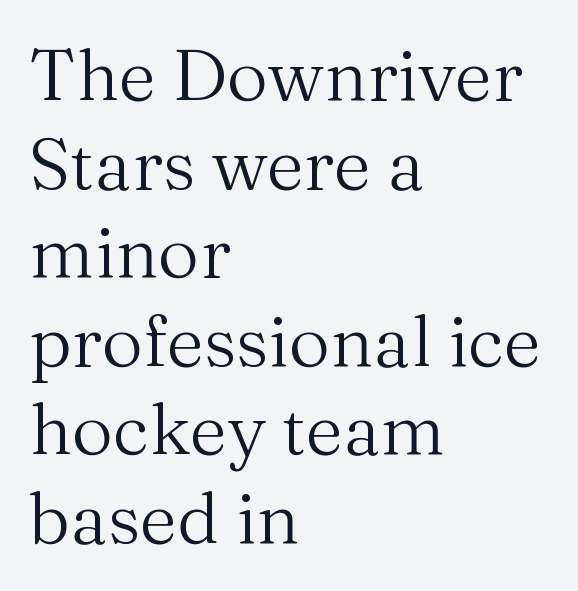
The image shows 72 px regular-weight serif type, upright; set left-aligned, line spacing 1.23x, normal letter spacing, not underlined; medium stroke contrast and a medium x-height.
